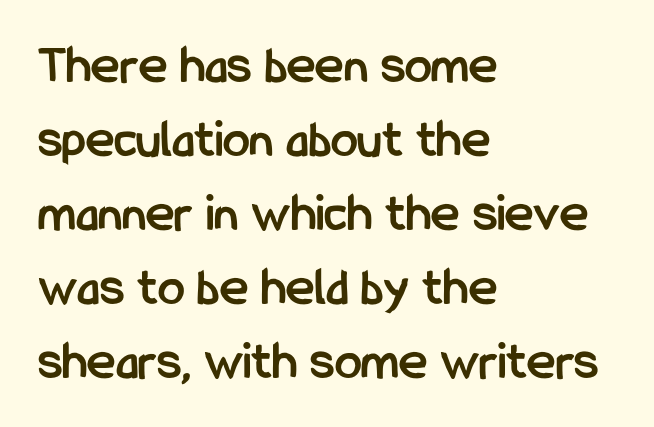
The image shows 54 px semibold, condensed sans-serif type, upright; set left-aligned, normal line spacing (1.37x), normal letter spacing, not underlined; low stroke contrast and a medium x-height.
